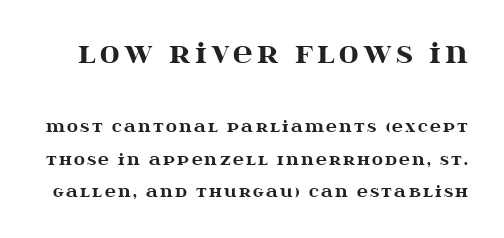
{"italic": "no", "bold": "yes", "underline": "no", "line_spacing": "loose", "line_spacing_ratio": 2.19, "larger_block": "first", "size_ratio": 1.8, "glyph_px": 27}
